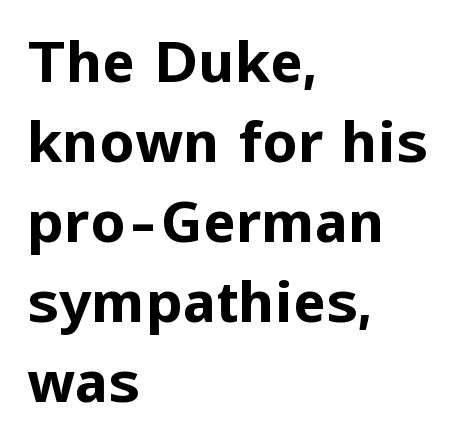
{"serif": "no", "italic": "no", "bold": "yes", "weight": "bold", "width": "normal", "stroke_contrast": "low", "x_height": "medium", "monospaced": "no", "underline": "no", "align": "left", "line_spacing": "normal", "line_spacing_ratio": 1.43, "letter_spacing": "normal", "letter_spacing_em": 0.0, "glyph_px": 56}
